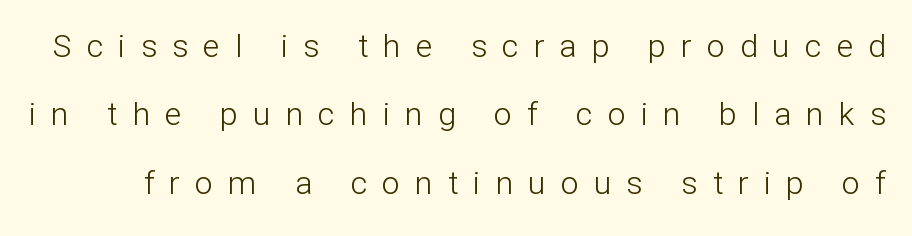
The image shows 32 px light sans-serif type, upright; set loose line spacing (2.14x), unusually wide letter spacing (+0.47 em), not underlined; low stroke contrast and a medium x-height.
